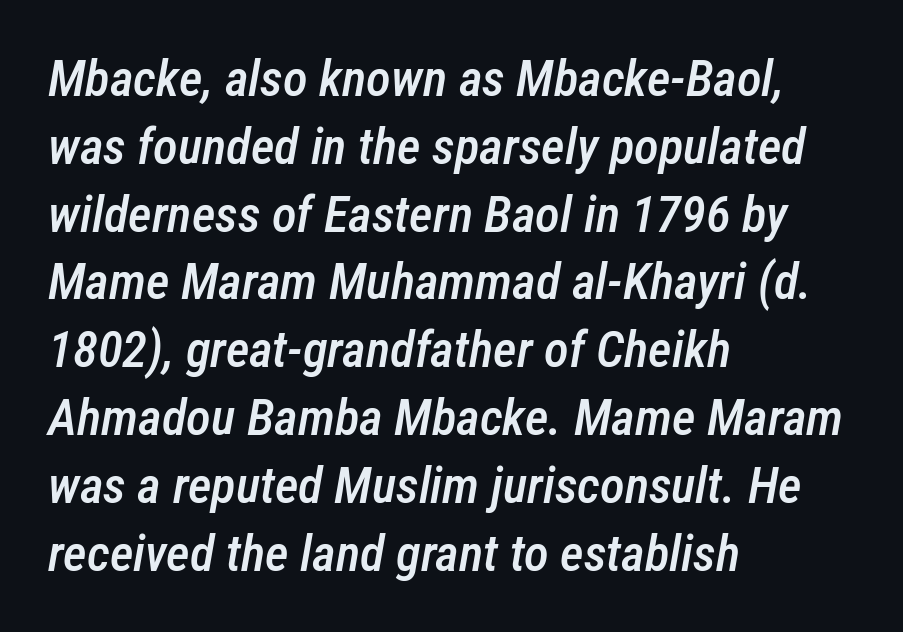
How heavy is the stroke? Medium-heavy — a semibold, shy of bold. Students, note that the glyphs here touch the page at normal intervals. This rendering uses left alignment, leaving the right contour irregular. Note the varied advance widths — an 'i' is clearly narrower than an 'm'. The rows are spaced the way most documents space them. Slanted lettering throughout.
